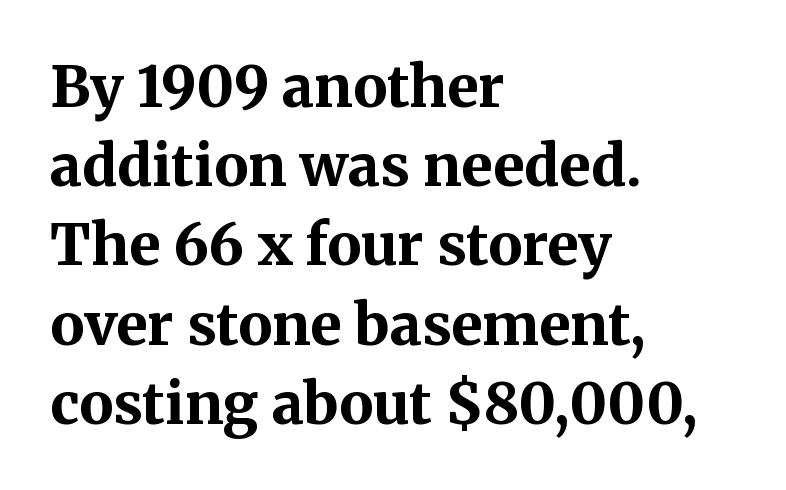
The image shows 57 px bold serif type, upright; set left-aligned, normal line spacing (1.39x), normal letter spacing, not underlined; medium stroke contrast and a medium x-height.
